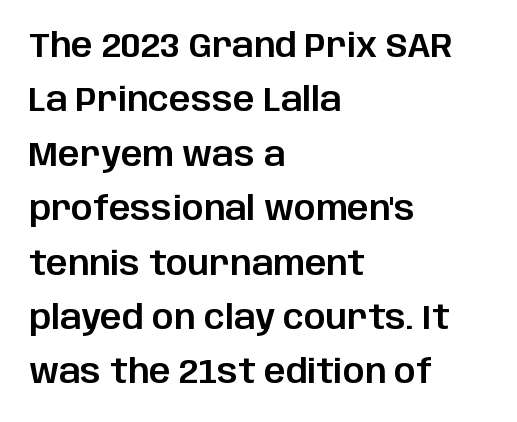
There is no visible air inserted between adjacent glyphs. When letters stand straight like this, we call the style roman or upright. Looks like regular typesetting: each glyph gets only the width it needs. Which margin do the lines hug? The left one — the right edge is uneven.
